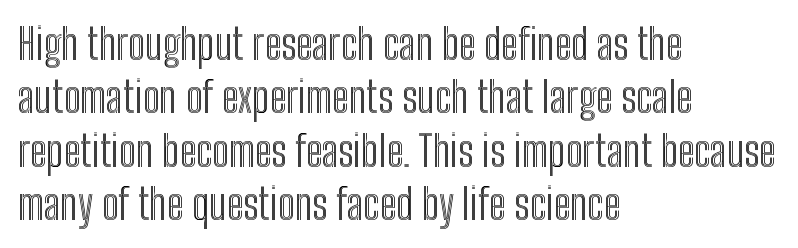
The image shows 42 px condensed type, upright; set left-aligned, normal line spacing (1.27x), normal letter spacing, not underlined; a medium x-height.
